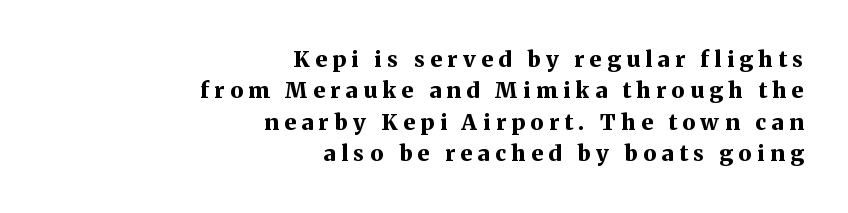
The rendering anchors every line to the right-hand side. In terms of letterspacing, this is a distinctly airy, spread setting. Underline: absent. A full-strength bold gives these letters their thick strokes.
